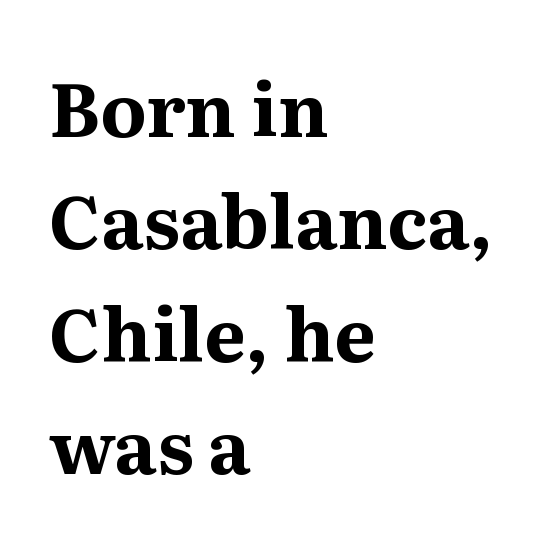
Q: Is the text bold? A: Yes.
Q: Is the text italic (slanted)? A: No, it is upright.
Q: Is the typeface a serif or a sans-serif typeface? A: Serif.
Q: Is the text underlined? A: No.
Q: How is the paragraph aligned? A: Left-aligned.
Q: Is the spacing between letters normal or unusually wide? A: Normal.
Q: Is the spacing between lines tight, normal or loose? A: Normal.
Q: Width (condensed, normal, or wide)? A: Normal.
Q: Stroke contrast? A: Medium.
Q: x-height? A: Medium.
Q: Monospaced? A: No.
